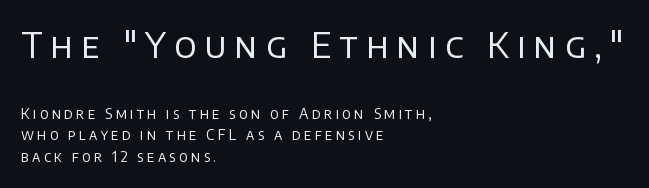
Q: Is the text bold? A: No.
Q: Is the text italic (slanted)? A: No, it is upright.
Q: Is the typeface a serif or a sans-serif typeface? A: Sans-serif.
Q: Is the text underlined? A: No.
Q: How is the paragraph aligned? A: Left-aligned.
Q: Is the spacing between letters normal or unusually wide? A: Unusually wide.
Q: Is the spacing between lines tight, normal or loose? A: Normal.
Q: Which block of text is set in a larger size, the first (top) or the second (bottom)? A: The first (top) one.
Q: Width (condensed, normal, or wide)? A: Normal.
Q: Stroke contrast? A: Low.
Q: x-height? A: Large.
Q: Monospaced? A: No.
